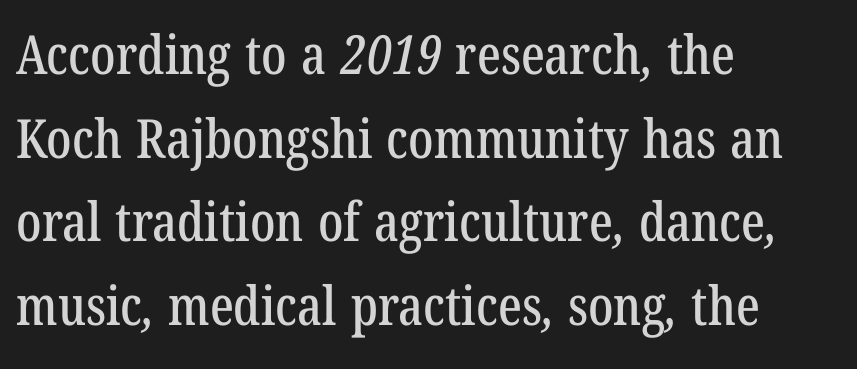
The image shows 54 px condensed serif type; set left-aligned, normal line spacing (1.55x), normal letter spacing, not underlined; low stroke contrast and a medium x-height.
